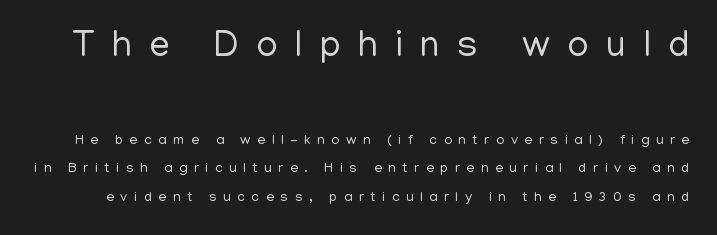
{"serif": "no", "italic": "no", "bold": "no", "weight": "regular", "width": "normal", "stroke_contrast": "low", "x_height": "medium", "monospaced": "no", "underline": "no", "line_spacing": "loose", "line_spacing_ratio": 2.03, "letter_spacing": "wide", "letter_spacing_em": 0.47, "larger_block": "first", "size_ratio": 2.64, "glyph_px": 37}
